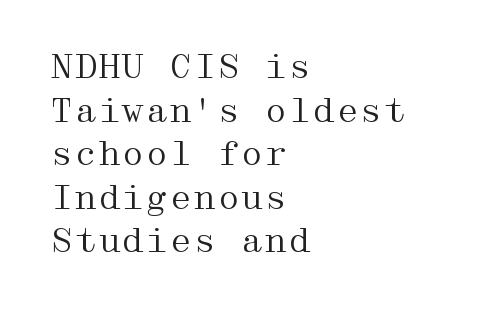
Vertical spacing — default. This sample uses an upright cut, with every glyph sitting square on the baseline. A bare baseline throughout the passage. What stands out about the letter spacing? Nothing — it is the standard amount. Each letter's strokes conclude with small projecting serifs.
